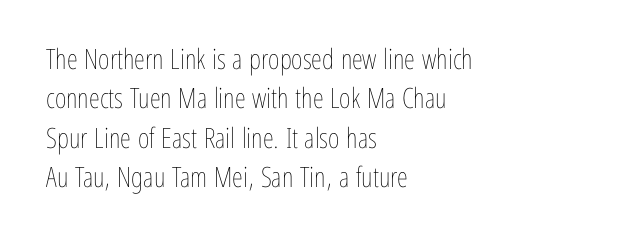
The image shows 28 px thin, condensed type, upright; set left-aligned, normal line spacing (1.41x), normal letter spacing, not underlined; low stroke contrast and a medium x-height.
